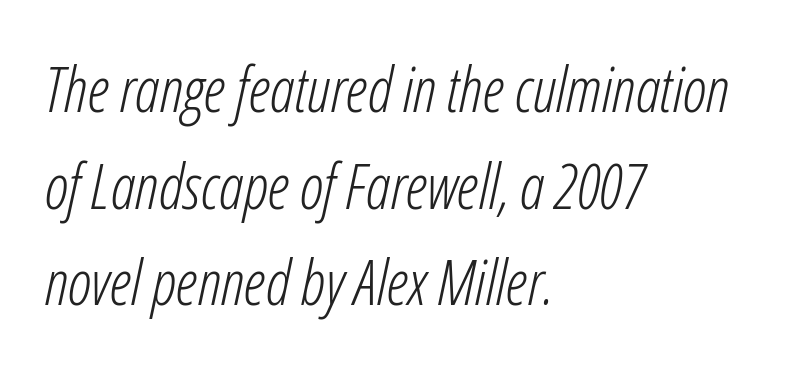
{"italic": "yes", "lean": "right", "slant_degrees": 12, "bold": "no", "weight": "light", "width": "condensed", "stroke_contrast": "low", "x_height": "medium", "monospaced": "no", "underline": "no", "align": "left", "line_spacing": "normal", "line_spacing_ratio": 1.56, "letter_spacing": "normal", "letter_spacing_em": 0.0, "glyph_px": 62}
